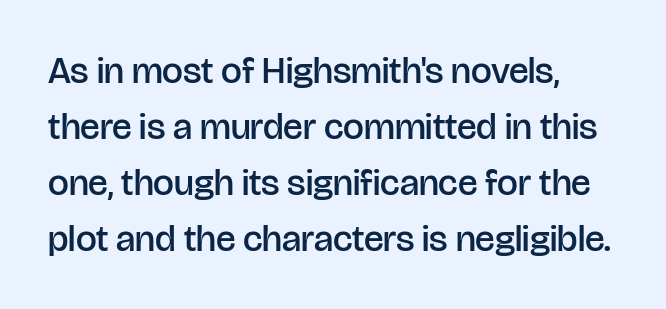
Q: Is the text bold? A: Semi-bold.
Q: Is the text italic (slanted)? A: No, it is upright.
Q: Is the typeface a serif or a sans-serif typeface? A: Sans-serif.
Q: Is the text underlined? A: No.
Q: How is the paragraph aligned? A: Left-aligned.
Q: Is the spacing between letters normal or unusually wide? A: Normal.
Q: Is the spacing between lines tight, normal or loose? A: Normal.
Q: Width (condensed, normal, or wide)? A: Normal.
Q: Stroke contrast? A: Low.
Q: x-height? A: Large.
Q: Monospaced? A: No.
